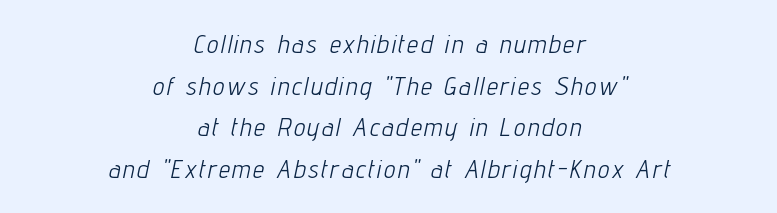
{"italic": "yes", "lean": "right", "slant_degrees": 12, "bold": "no", "underline": "no", "align": "center", "line_spacing": "normal", "line_spacing_ratio": 1.67, "glyph_px": 25}
